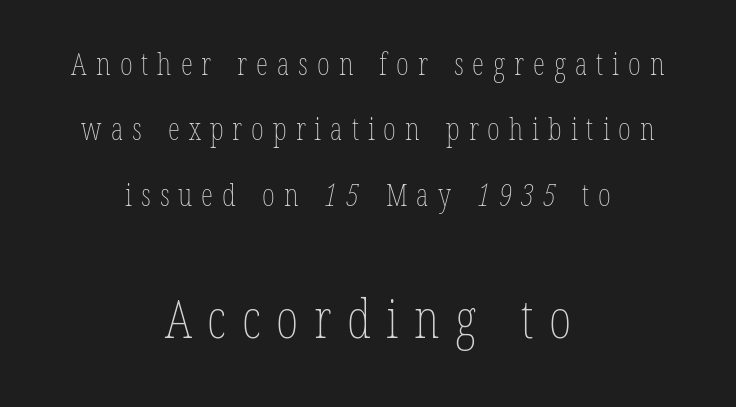
{"bold": "no", "weight": "thin", "width": "condensed", "stroke_contrast": "low", "x_height": "medium", "monospaced": "no", "underline": "no", "align": "center", "line_spacing": "loose", "line_spacing_ratio": 2.11, "letter_spacing": "wide", "letter_spacing_em": 0.29, "larger_block": "second", "size_ratio": 1.74, "glyph_px": 54}
